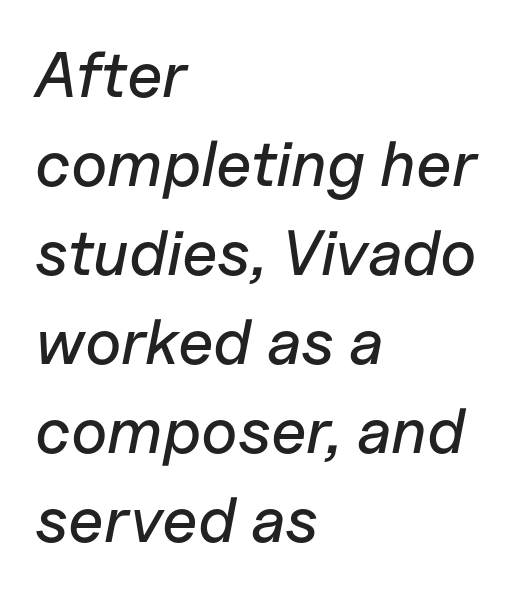
Q: Is the text italic (slanted)? A: Yes, it leans right by about 11 degrees.
Q: Is the text underlined? A: No.
Q: How is the paragraph aligned? A: Left-aligned.
Q: Is the spacing between letters normal or unusually wide? A: Normal.
Q: Is the spacing between lines tight, normal or loose? A: Normal.
Q: Width (condensed, normal, or wide)? A: Normal.
Q: Stroke contrast? A: Low.
Q: x-height? A: Medium.
Q: Monospaced? A: No.
